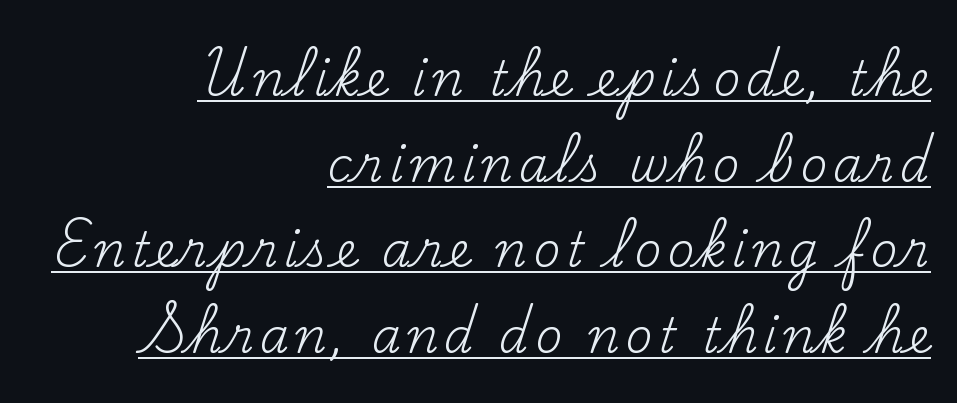
The lines are quadded right. Stems and bowls with no extra thickness — not bold. These lines are rendered in a variable-pitch font. The text was rendered using a seriffed face with decorative stroke endings.
